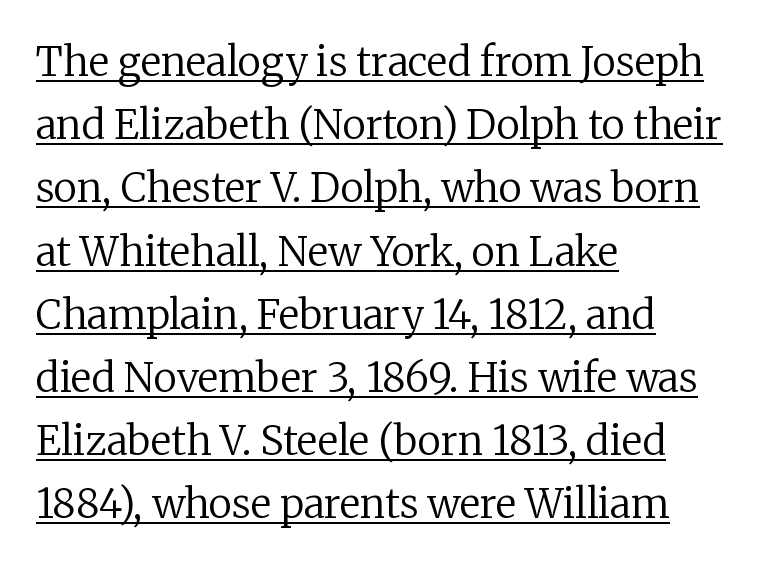
Q: Is the text bold? A: No.
Q: Is the text italic (slanted)? A: No, it is upright.
Q: Is the typeface a serif or a sans-serif typeface? A: Serif.
Q: Is the text underlined? A: Yes.
Q: How is the paragraph aligned? A: Left-aligned.
Q: Is the spacing between letters normal or unusually wide? A: Normal.
Q: Is the spacing between lines tight, normal or loose? A: Normal.
Q: Width (condensed, normal, or wide)? A: Normal.
Q: Stroke contrast? A: Low.
Q: x-height? A: Medium.
Q: Monospaced? A: No.
